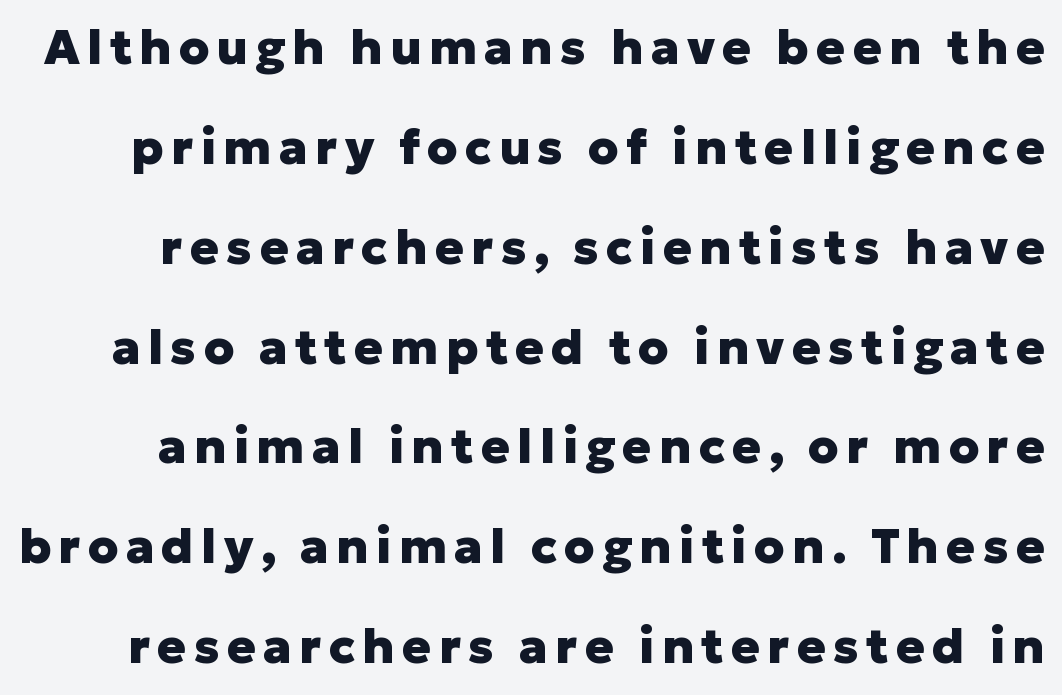
Q: Is the text bold? A: Yes.
Q: Is the text italic (slanted)? A: No, it is upright.
Q: Is the typeface a serif or a sans-serif typeface? A: Sans-serif.
Q: Is the text underlined? A: No.
Q: Is the spacing between lines tight, normal or loose? A: Loose.
Q: Width (condensed, normal, or wide)? A: Normal.
Q: Stroke contrast? A: Low.
Q: x-height? A: Medium.
Q: Monospaced? A: No.
